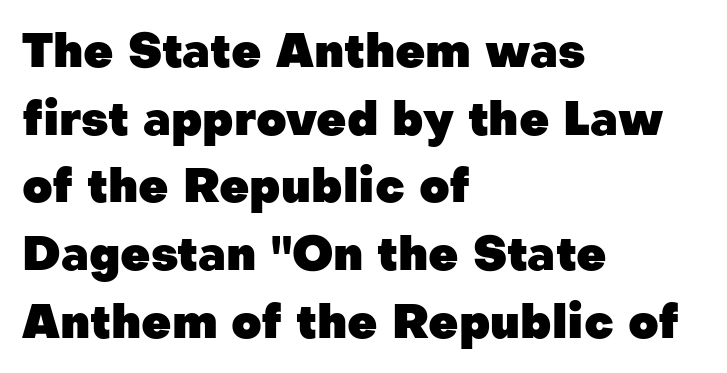
Q: Is the text bold? A: Yes.
Q: Is the text italic (slanted)? A: No, it is upright.
Q: Is the typeface a serif or a sans-serif typeface? A: Sans-serif.
Q: Is the text underlined? A: No.
Q: How is the paragraph aligned? A: Left-aligned.
Q: Is the spacing between letters normal or unusually wide? A: Normal.
Q: Is the spacing between lines tight, normal or loose? A: Normal.
Q: Width (condensed, normal, or wide)? A: Normal.
Q: Stroke contrast? A: Low.
Q: x-height? A: Medium.
Q: Monospaced? A: No.
